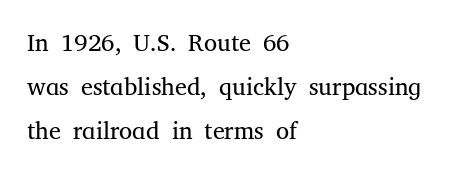
Tracking value appears to be zero — textbook default spacing. Left-aligned paragraph, ragged on the right. Descenders hang freely into open space. The letterforms sit at book weight or below. The specimen reads as upright at a glance.
